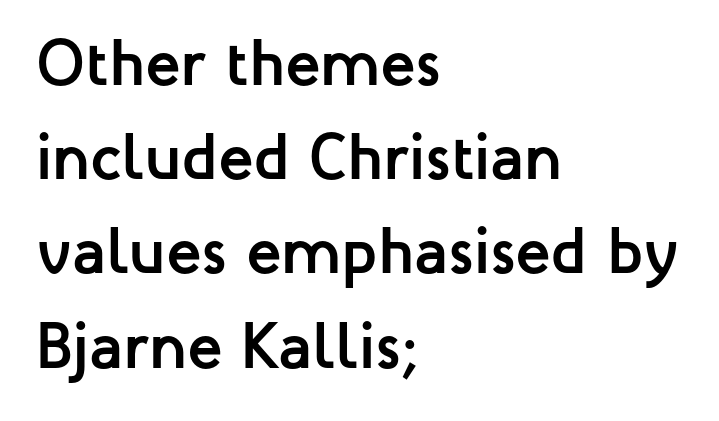
{"serif": "no", "italic": "no", "bold": "yes", "weight": "semibold", "width": "normal", "stroke_contrast": "low", "x_height": "medium", "monospaced": "no", "underline": "no", "align": "left", "line_spacing": "normal", "line_spacing_ratio": 1.45, "letter_spacing": "normal", "letter_spacing_em": 0.0, "glyph_px": 65}
